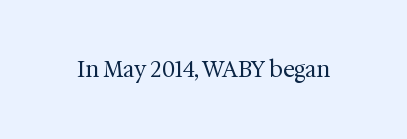
The space directly below the letters is spotless. Quick note: not italic, upright. The line texture is even and compact thanks to regular tracking. These glyphs show unthickened strokes, regular width or finer.
